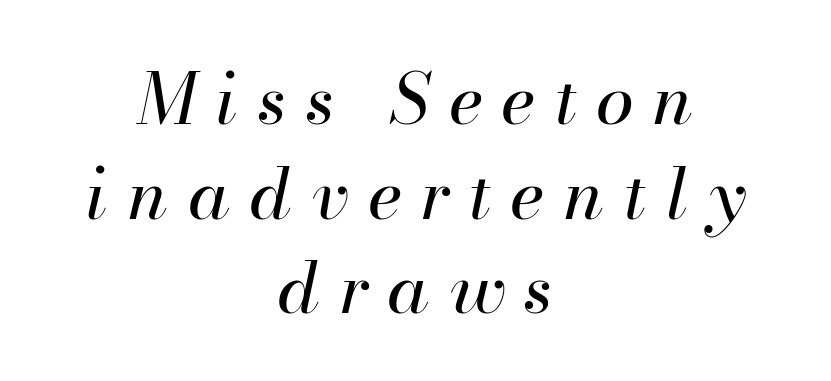
Every row of glyphs is offset so its center matches the block's center. The block of text has a typical density, with ordinary space between rows. Letters have the restrained weight of plain body copy at most. In terms of posture, this sample is oblique. In terms of letterspacing, this is a distinctly airy, spread setting.
